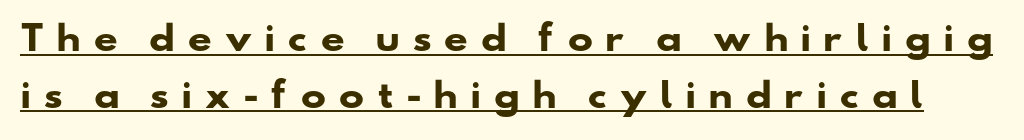
Proportional: the letters do not fall into vertical columns. Leading matches the norm, producing a regular column. This sample uses expanded letter spacing, leaving extra air between glyphs. Nope, no serifs anywhere on these letters. In terms of weight, the rendering is a true, heavy bold.
